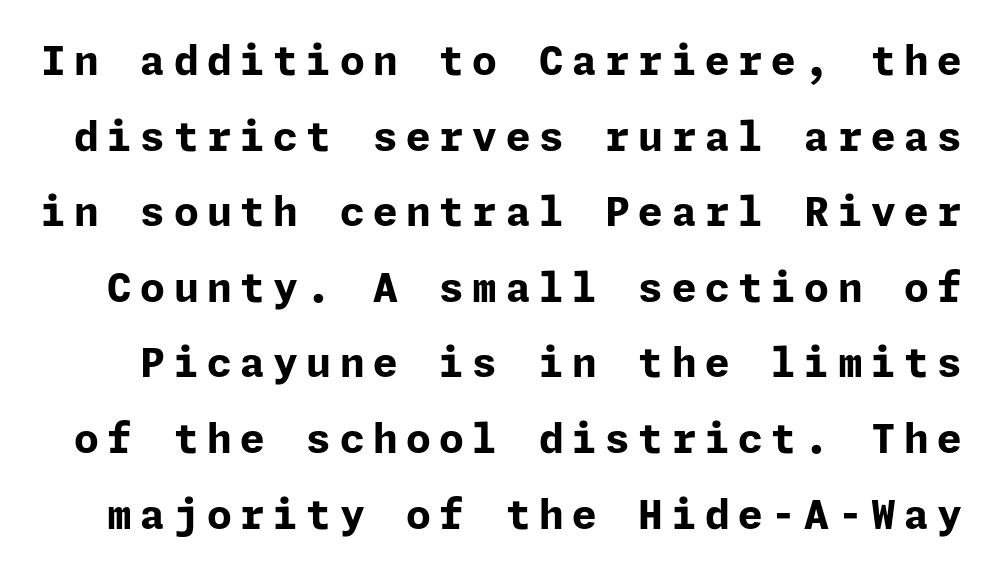
The image shows 40 px bold sans-serif type, upright; set line spacing 1.89x, unusually wide letter spacing (+0.21 em), not underlined; low stroke contrast and a medium x-height.
